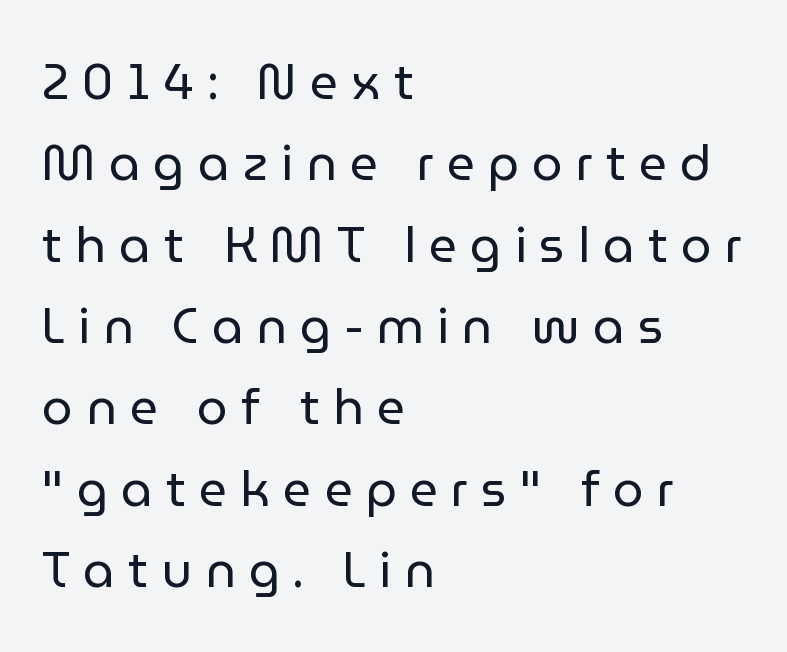
Q: Is the text bold? A: No.
Q: Is the text italic (slanted)? A: No, it is upright.
Q: Is the typeface a serif or a sans-serif typeface? A: Sans-serif.
Q: Is the text underlined? A: No.
Q: How is the paragraph aligned? A: Left-aligned.
Q: Is the spacing between letters normal or unusually wide? A: Unusually wide.
Q: Is the spacing between lines tight, normal or loose? A: Normal.
Q: Width (condensed, normal, or wide)? A: Normal.
Q: Stroke contrast? A: Low.
Q: x-height? A: Medium.
Q: Monospaced? A: No.
